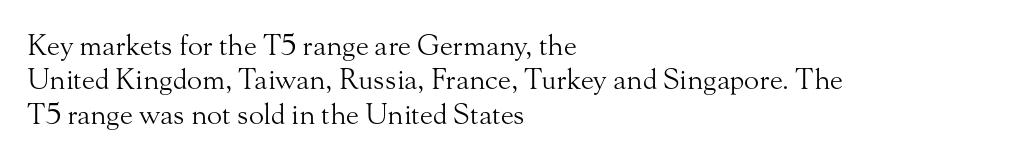
{"serif": "yes", "italic": "no", "bold": "no", "weight": "light", "width": "normal", "stroke_contrast": "medium", "x_height": "small", "monospaced": "no", "underline": "no", "align": "left", "line_spacing_ratio": 1.23, "letter_spacing": "normal", "letter_spacing_em": 0.0, "glyph_px": 28}
